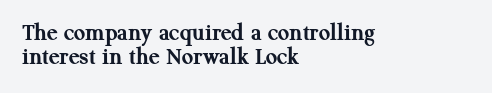
The image shows 25 px bold type, upright; set left-aligned, tight line spacing (0.98x), normal letter spacing, not underlined.
